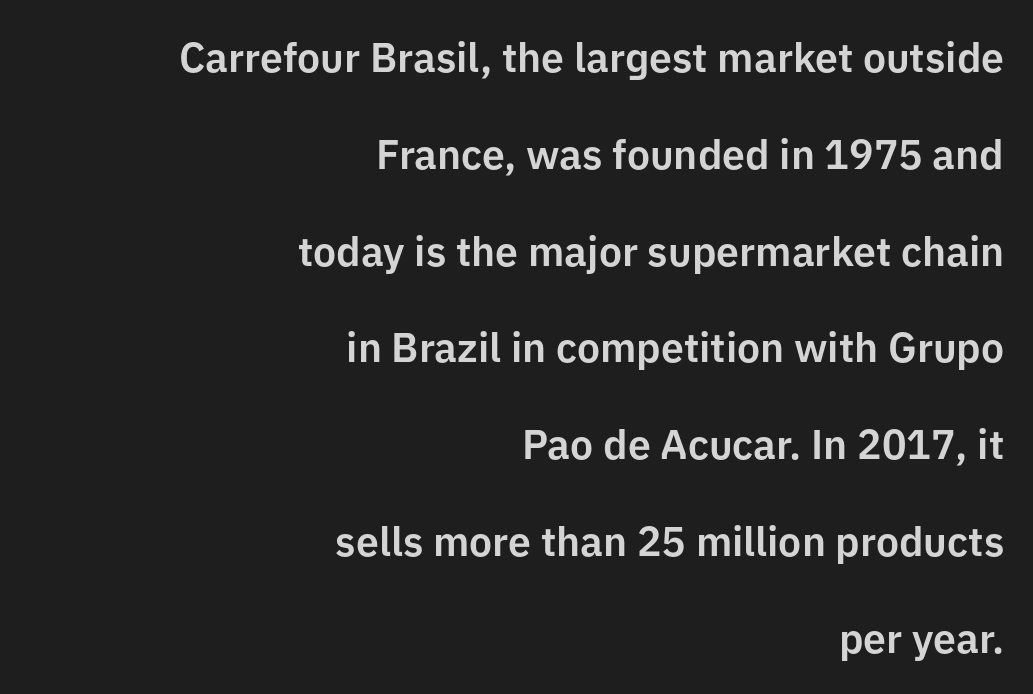
{"serif": "no", "italic": "no", "width": "normal", "stroke_contrast": "low", "x_height": "medium", "monospaced": "no", "underline": "no", "align": "right", "line_spacing": "loose", "line_spacing_ratio": 2.36, "letter_spacing": "normal", "letter_spacing_em": 0.0, "glyph_px": 41}
